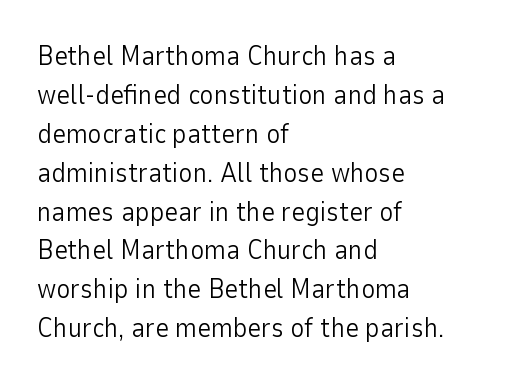
Q: Is the text bold? A: No.
Q: Is the text italic (slanted)? A: No, it is upright.
Q: Is the text underlined? A: No.
Q: How is the paragraph aligned? A: Left-aligned.
Q: Is the spacing between letters normal or unusually wide? A: Normal.
Q: Is the spacing between lines tight, normal or loose? A: Normal.
